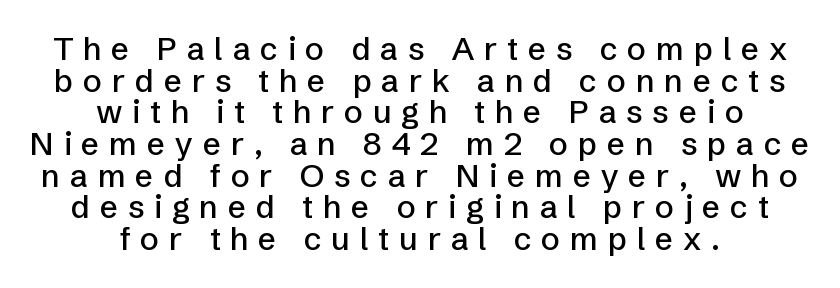
The image shows 32 px sans-serif type, upright; set centered, tight line spacing (0.99x), unusually wide letter spacing (+0.3 em), not underlined; low stroke contrast and a medium x-height.
